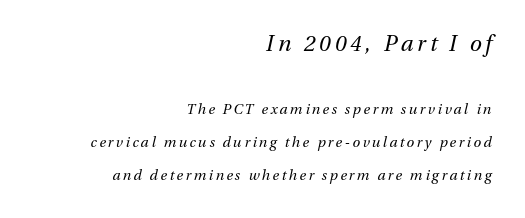
Q: Is the text bold? A: No.
Q: Is the text italic (slanted)? A: Yes, it leans right by about 13 degrees.
Q: Is the text underlined? A: No.
Q: How is the paragraph aligned? A: Right-aligned.
Q: Is the spacing between lines tight, normal or loose? A: Loose.
Q: Which block of text is set in a larger size, the first (top) or the second (bottom)? A: The first (top) one.
